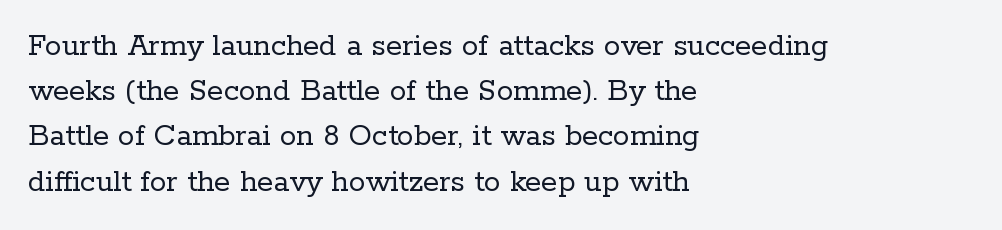
The image shows 33 px regular-weight serif type, upright; set left-aligned, normal line spacing (1.37x), normal letter spacing, not underlined; low stroke contrast and a medium x-height.
